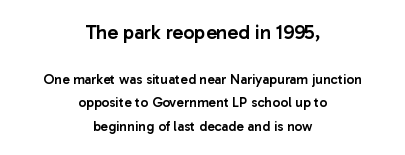
Is there much room between lines? A standard amount, neither cramped nor airy. The string is rendered with underlining switched off. The letterforms sit shoulder to shoulder at normal distance. The lettering stays uniformly vertical, giving the passage a roman look.
